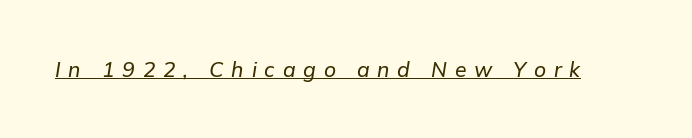
Q: Is the text italic (slanted)? A: Yes, it leans right by about 9 degrees.
Q: Is the text underlined? A: Yes.
Q: Is the spacing between letters normal or unusually wide? A: Unusually wide.
